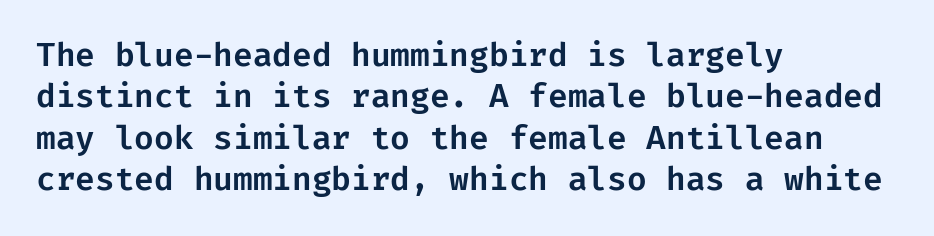
{"serif": "no", "italic": "no", "width": "normal", "stroke_contrast": "low", "x_height": "medium", "underline": "no", "align": "left", "line_spacing": "normal", "line_spacing_ratio": 1.29, "letter_spacing": "normal", "letter_spacing_em": 0.0, "glyph_px": 32}
